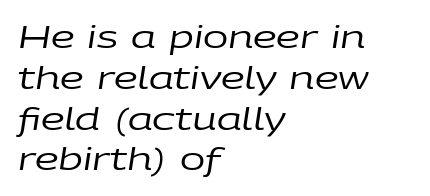
Q: Is the text bold? A: No.
Q: Is the text italic (slanted)? A: Yes, it leans right by about 9 degrees.
Q: Is the text underlined? A: No.
Q: How is the paragraph aligned? A: Left-aligned.
Q: Is the spacing between letters normal or unusually wide? A: Normal.
Q: Is the spacing between lines tight, normal or loose? A: Normal.
Q: Width (condensed, normal, or wide)? A: Wide.
Q: Stroke contrast? A: Low.
Q: x-height? A: Large.
Q: Monospaced? A: No.
